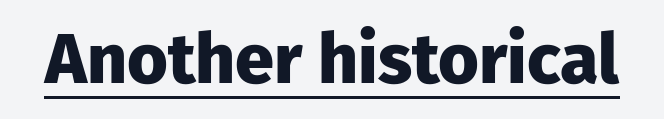
Q: Is the text bold? A: Yes.
Q: Is the text italic (slanted)? A: No, it is upright.
Q: Is the typeface a serif or a sans-serif typeface? A: Sans-serif.
Q: Is the text underlined? A: Yes.
Q: Is the spacing between letters normal or unusually wide? A: Normal.
Q: Width (condensed, normal, or wide)? A: Normal.
Q: Stroke contrast? A: Low.
Q: x-height? A: Medium.
Q: Monospaced? A: No.
